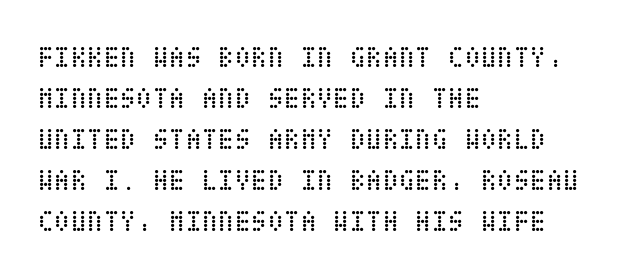
Look at the tracking — it's just the regular setting, nothing added. Designer's note — italics off, roman on. The string is rendered with underlining switched off. The text block is weighted toward the left margin, trailing off unevenly rightward. Each stroke keeps to a modest, everyday thickness or less. A normal amount of white space separates one row of letters from the next.
